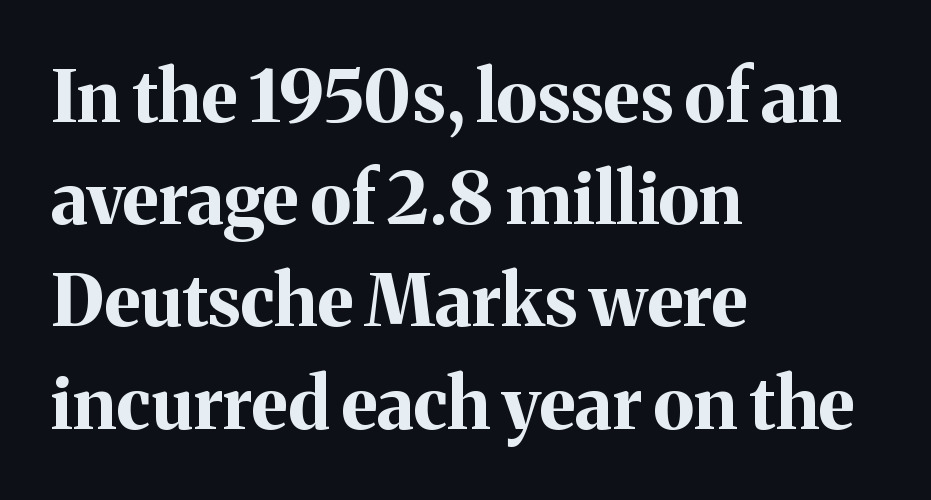
Compared with a centered layout, this one pins lines to the left instead. This block has exactly the height ordinary leading produces. Every character sits straight up, as roman type does. Looks like regular typesetting: each glyph gets only the width it needs. Decoration check: the copy has no underline.
